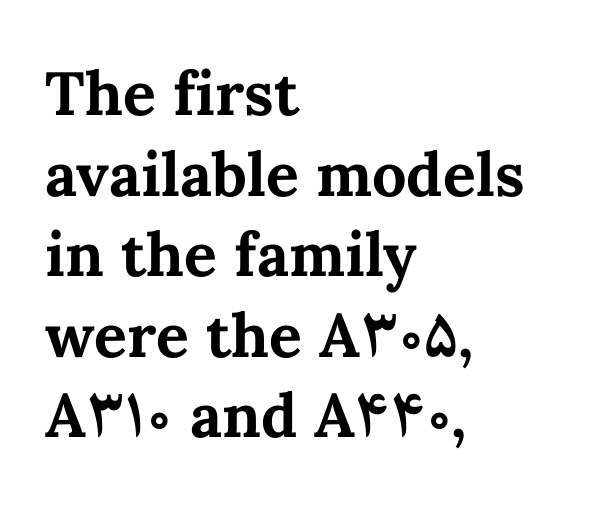
The image shows 61 px bold type, upright; set left-aligned, normal line spacing (1.32x), normal letter spacing, not underlined; medium stroke contrast and a medium x-height.
